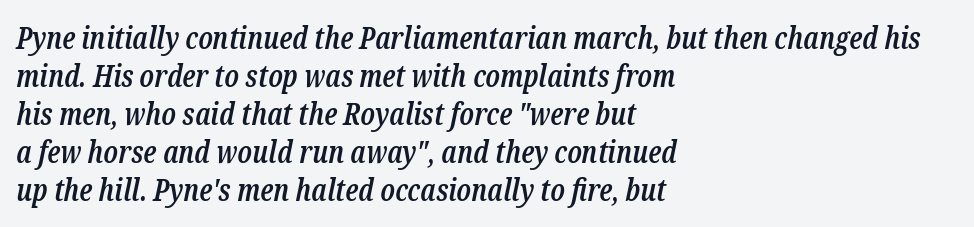
{"serif": "yes", "italic": "yes", "lean": "right", "slant_degrees": 12, "bold": "semi", "weight": "semibold", "width": "condensed", "stroke_contrast": "low", "x_height": "medium", "monospaced": "no", "underline": "no", "align": "left", "line_spacing": "normal", "line_spacing_ratio": 1.27, "letter_spacing": "normal", "letter_spacing_em": 0.0, "glyph_px": 30}
